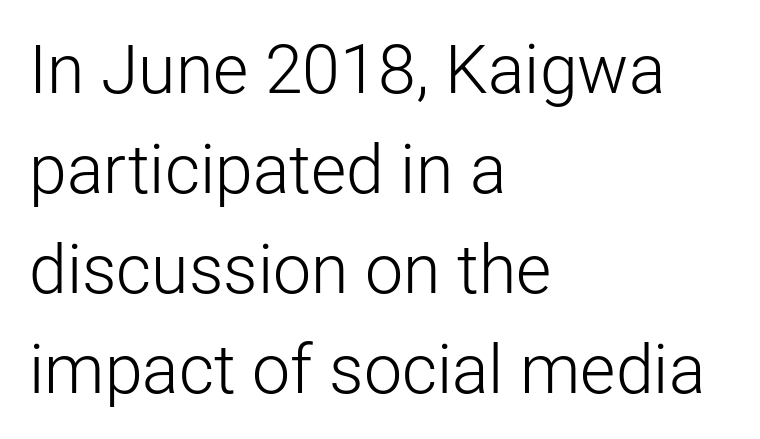
Q: Is the text bold? A: No.
Q: Is the text italic (slanted)? A: No, it is upright.
Q: Is the typeface a serif or a sans-serif typeface? A: Sans-serif.
Q: Is the text underlined? A: No.
Q: How is the paragraph aligned? A: Left-aligned.
Q: Is the spacing between letters normal or unusually wide? A: Normal.
Q: Is the spacing between lines tight, normal or loose? A: Normal.
Q: Width (condensed, normal, or wide)? A: Normal.
Q: Stroke contrast? A: Low.
Q: x-height? A: Medium.
Q: Monospaced? A: No.
